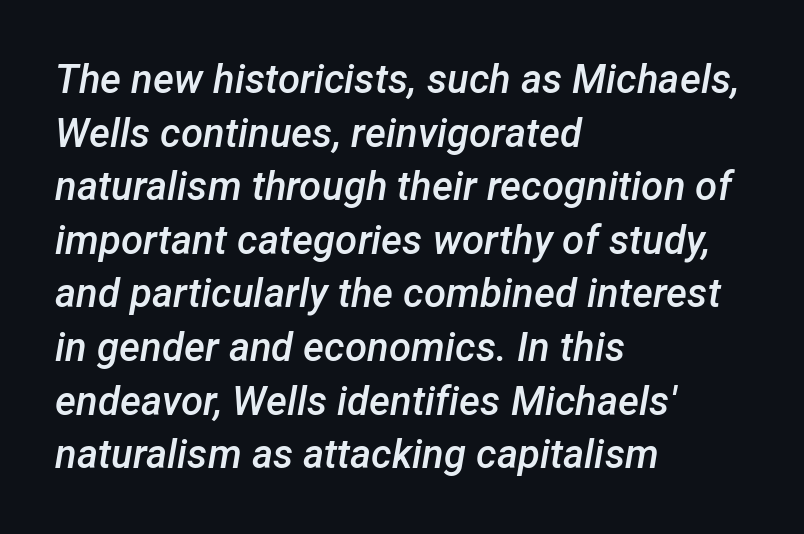
Q: Is the text bold? A: Semi-bold.
Q: Is the text italic (slanted)? A: Yes, it leans right by about 12 degrees.
Q: Is the text underlined? A: No.
Q: How is the paragraph aligned? A: Left-aligned.
Q: Is the spacing between letters normal or unusually wide? A: Normal.
Q: Is the spacing between lines tight, normal or loose? A: Normal.
Q: Width (condensed, normal, or wide)? A: Normal.
Q: Stroke contrast? A: Low.
Q: x-height? A: Medium.
Q: Monospaced? A: No.
